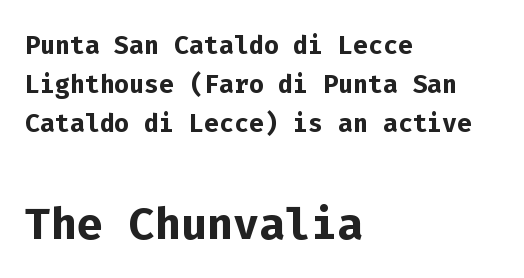
{"serif": "no", "italic": "no", "bold": "yes", "weight": "semibold", "width": "normal", "stroke_contrast": "low", "x_height": "medium", "monospaced": "yes", "underline": "no", "align": "left", "line_spacing": "tight", "line_spacing_ratio": 1.11, "letter_spacing": "normal", "letter_spacing_em": 0.0, "larger_block": "second", "size_ratio": 1.74, "glyph_px": 61}
